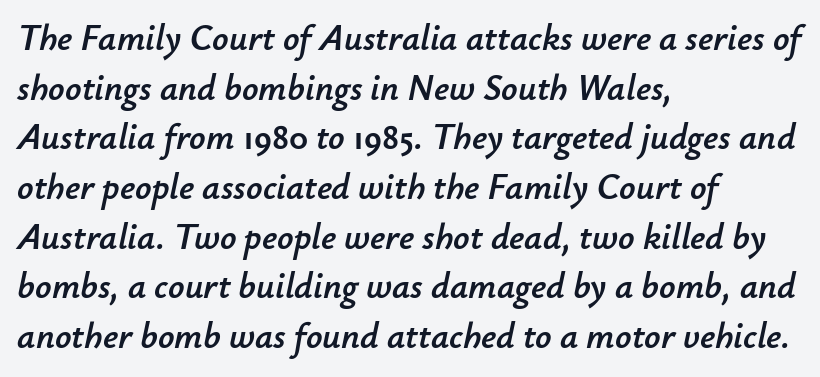
The image shows 36 px text type, italic (leaning right); set left-aligned, normal line spacing (1.38x), normal letter spacing, not underlined; low stroke contrast and a small x-height.
